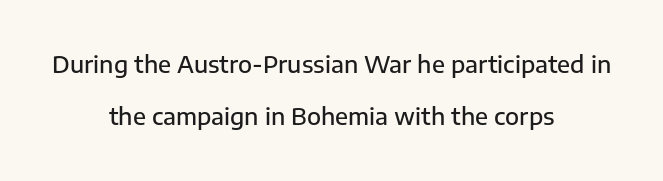
This sample uses an upright cut, with every glyph sitting square on the baseline. Compared with typical paragraphs, the rows here are farther apart. Nobody drew a line under any word here. Short note: letters normally spaced.
